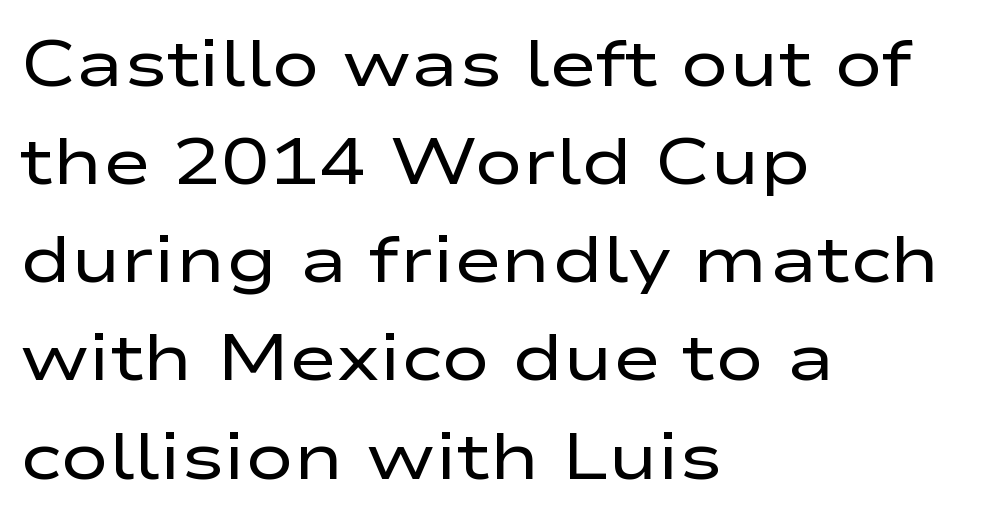
{"serif": "no", "italic": "no", "bold": "no", "weight": "regular", "width": "wide", "stroke_contrast": "low", "x_height": "medium", "monospaced": "no", "underline": "no", "align": "left", "line_spacing": "normal", "line_spacing_ratio": 1.51, "letter_spacing": "normal", "letter_spacing_em": 0.0, "glyph_px": 65}
